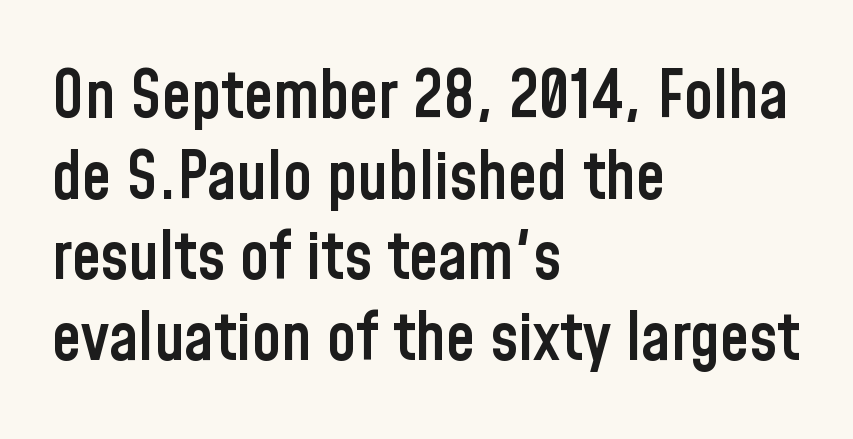
The image shows 66 px semibold, condensed sans-serif type, upright; set left-aligned, line spacing 1.22x, normal letter spacing, not underlined; low stroke contrast and a medium x-height.
